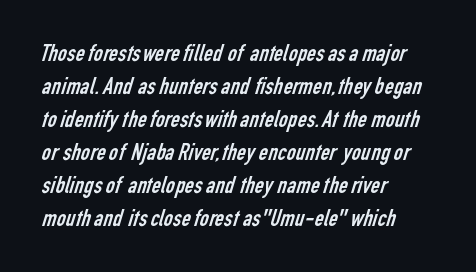
The image shows 25 px text type; set left-aligned, normal line spacing (1.32x), normal letter spacing, not underlined.
